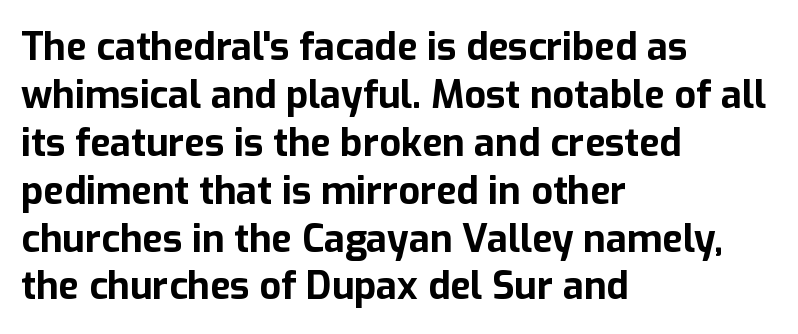
The image shows 38 px bold sans-serif type, upright; set left-aligned, normal line spacing (1.26x), normal letter spacing, not underlined; low stroke contrast and a medium x-height.
